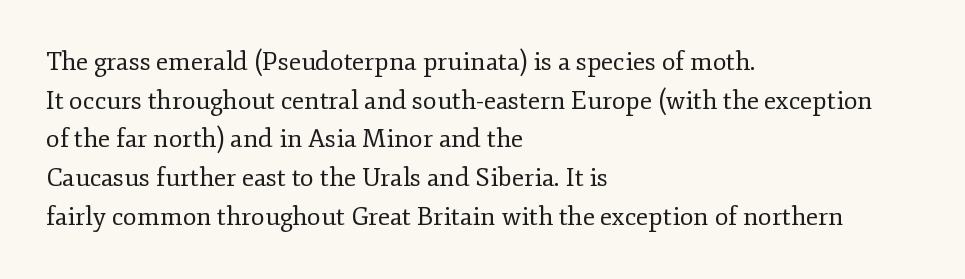
The image shows 25 px text type, upright; set left-aligned, normal line spacing (1.55x), normal letter spacing, not underlined.
